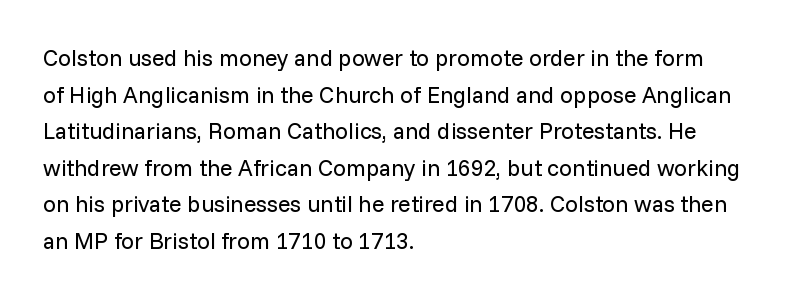
The image shows 23 px text type, upright; set left-aligned, normal line spacing (1.59x), normal letter spacing, not underlined.
